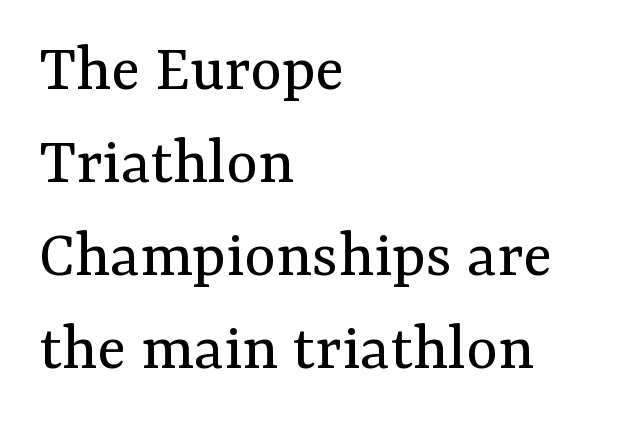
Typographically, this falls in the serif category. The baseline area is clear. Think standard paragraph weight, or any step lighter than that. These lines stack with their left ends in a neat column. Here the designer chose a conventional face with non-uniform glyph widths.
